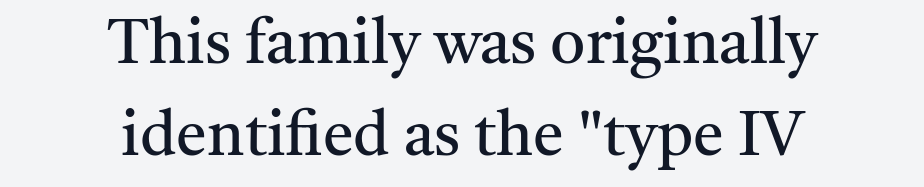
Q: Is the text bold? A: No.
Q: Is the text italic (slanted)? A: No, it is upright.
Q: Is the typeface a serif or a sans-serif typeface? A: Serif.
Q: Is the text underlined? A: No.
Q: How is the paragraph aligned? A: Centered.
Q: Is the spacing between letters normal or unusually wide? A: Normal.
Q: Is the spacing between lines tight, normal or loose? A: Normal.
Q: Width (condensed, normal, or wide)? A: Normal.
Q: Stroke contrast? A: Medium.
Q: x-height? A: Medium.
Q: Monospaced? A: No.
